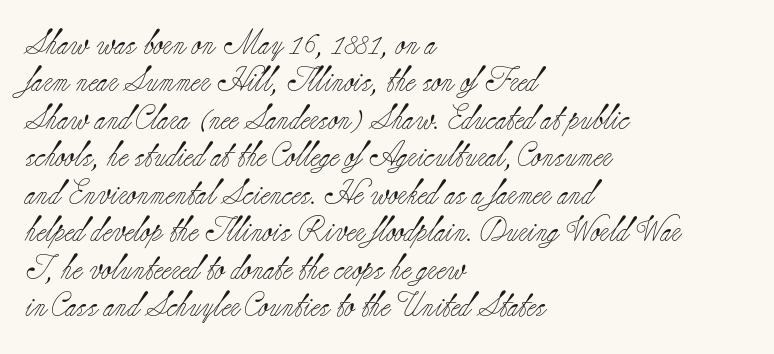
The image shows 25 px text type; set left-aligned, normal line spacing (1.5x), normal letter spacing, not underlined.
